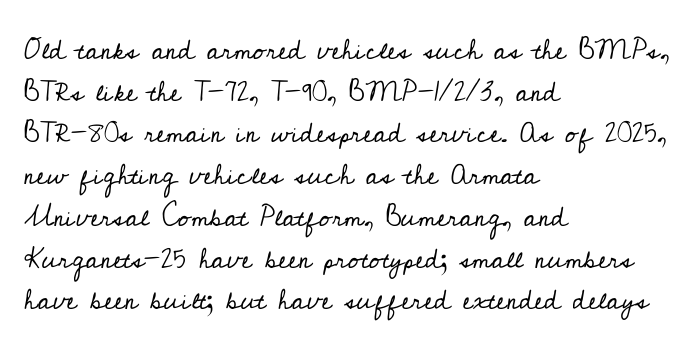
{"serif": "yes", "bold": "no", "weight": "regular", "width": "normal", "stroke_contrast": "low", "x_height": "small", "monospaced": "no", "underline": "no", "align": "left", "line_spacing": "normal", "line_spacing_ratio": 1.49, "letter_spacing": "normal", "letter_spacing_em": 0.0, "glyph_px": 28}
